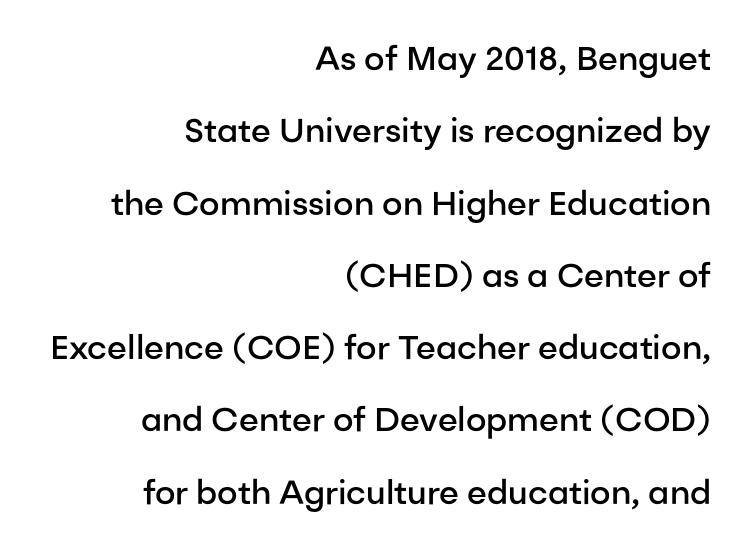
{"serif": "no", "italic": "no", "bold": "semi", "weight": "semibold", "width": "normal", "stroke_contrast": "low", "x_height": "medium", "monospaced": "no", "underline": "no", "align": "right", "line_spacing": "loose", "line_spacing_ratio": 2.19, "letter_spacing": "normal", "letter_spacing_em": 0.0, "glyph_px": 33}
